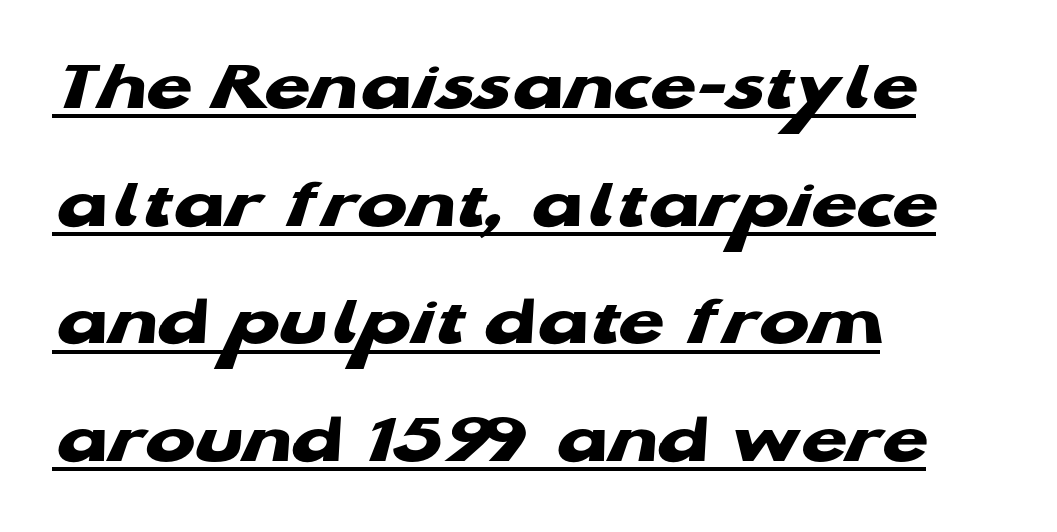
{"serif": "no", "bold": "yes", "weight": "heavy", "width": "wide", "stroke_contrast": "low", "x_height": "medium", "monospaced": "no", "underline": "yes", "align": "left", "line_spacing": "normal", "line_spacing_ratio": 1.59, "letter_spacing": "normal", "letter_spacing_em": 0.0, "glyph_px": 74}
